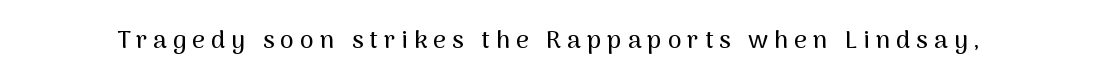
{"italic": "no", "underline": "no", "letter_spacing": "wide", "letter_spacing_em": 0.24, "glyph_px": 25}
